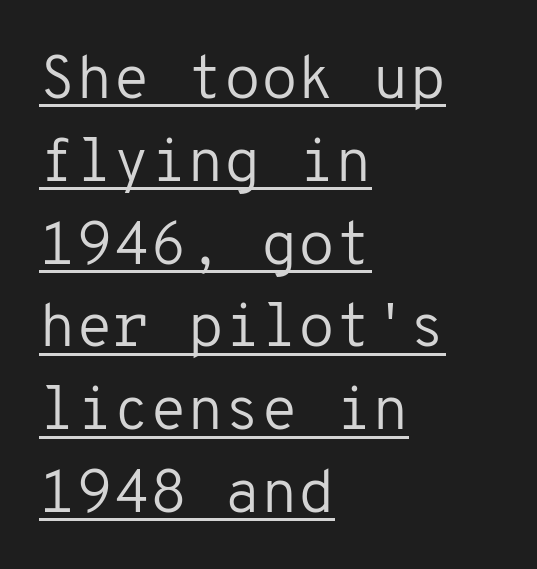
The image shows 60 px regular-weight sans-serif type, upright, monospaced; set left-aligned, normal line spacing (1.38x), normal letter spacing, underlined; low stroke contrast and a medium x-height.
